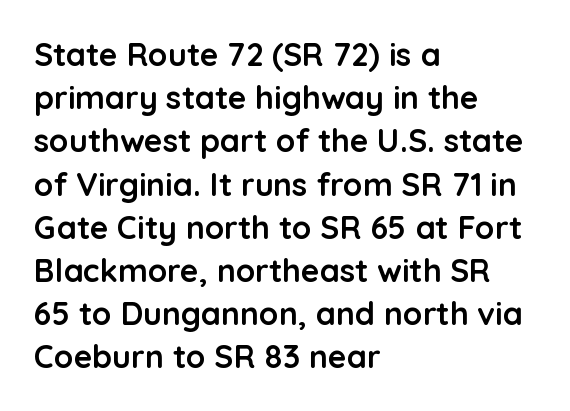
The image shows 32 px semibold sans-serif type, upright; set left-aligned, normal line spacing (1.35x), normal letter spacing, not underlined; low stroke contrast and a medium x-height.
